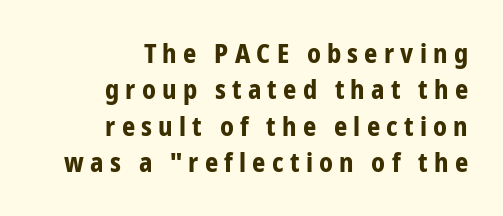
{"italic": "no", "bold": "yes", "underline": "no", "align": "right", "line_spacing": "normal", "line_spacing_ratio": 1.4, "letter_spacing": "wide", "letter_spacing_em": 0.24, "glyph_px": 26}
